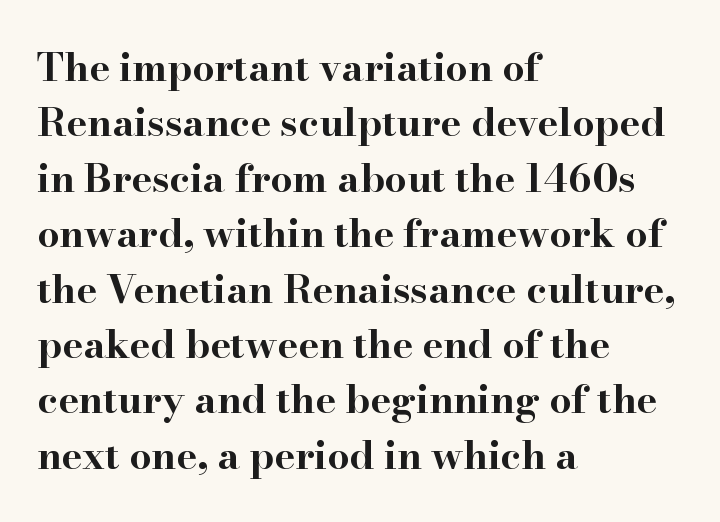
Q: Is the text bold? A: Yes.
Q: Is the text italic (slanted)? A: No, it is upright.
Q: Is the typeface a serif or a sans-serif typeface? A: Serif.
Q: Is the text underlined? A: No.
Q: How is the paragraph aligned? A: Left-aligned.
Q: Is the spacing between letters normal or unusually wide? A: Normal.
Q: Is the spacing between lines tight, normal or loose? A: Normal.
Q: Width (condensed, normal, or wide)? A: Wide.
Q: Stroke contrast? A: High.
Q: x-height? A: Small.
Q: Monospaced? A: No.
